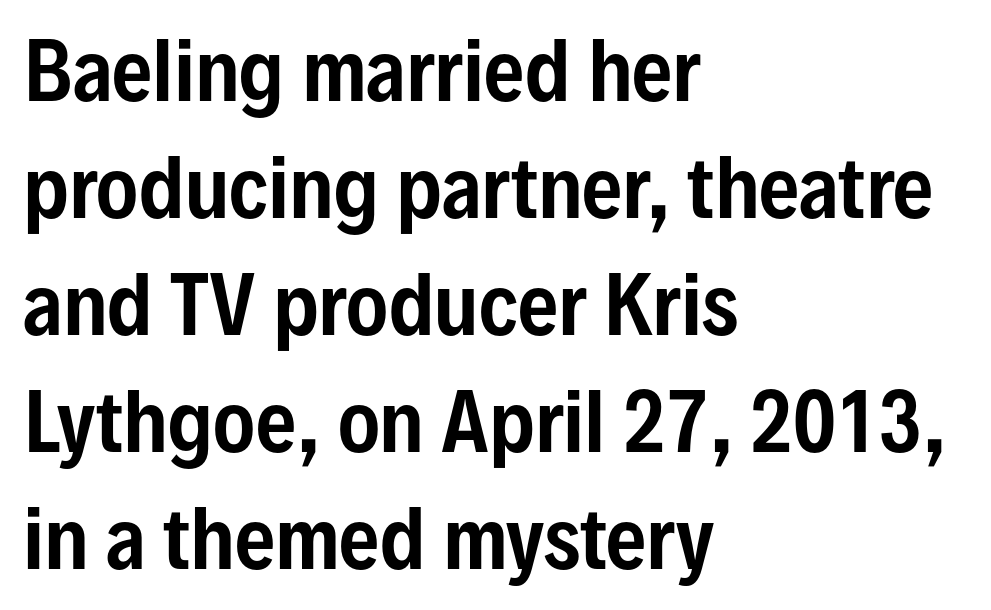
{"serif": "no", "italic": "no", "width": "condensed", "stroke_contrast": "low", "x_height": "medium", "monospaced": "no", "underline": "no", "align": "left", "line_spacing": "normal", "line_spacing_ratio": 1.48, "letter_spacing": "normal", "letter_spacing_em": 0.0, "glyph_px": 79}
